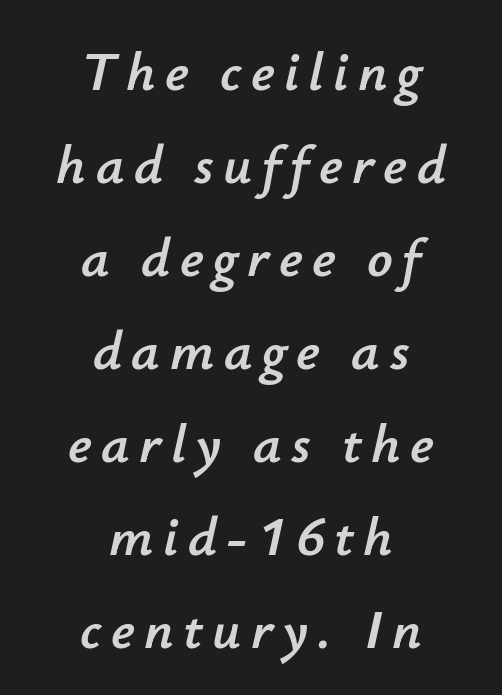
Q: Is the text italic (slanted)? A: Yes, it leans right by about 12 degrees.
Q: Is the text underlined? A: No.
Q: How is the paragraph aligned? A: Centered.
Q: Is the spacing between lines tight, normal or loose? A: Normal.
Q: Width (condensed, normal, or wide)? A: Normal.
Q: Stroke contrast? A: Low.
Q: x-height? A: Small.
Q: Monospaced? A: No.
